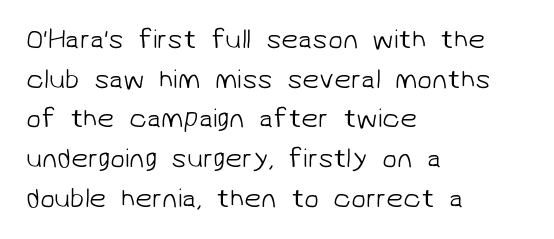
Summary of weight: not heavy and not bold. Quick note: underline off. These lines keep a tight, regular rhythm from letter to letter. Alignment: flush left.
